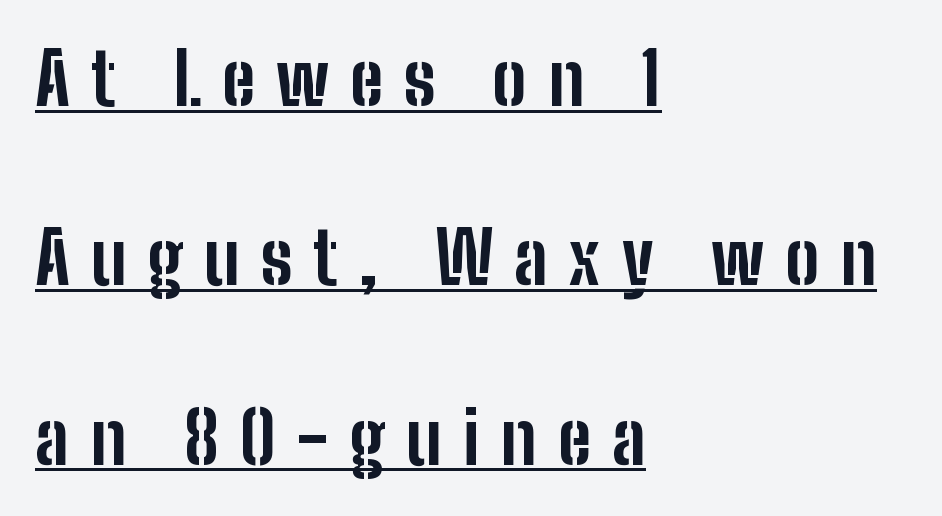
{"serif": "no", "italic": "no", "bold": "yes", "weight": "bold", "width": "condensed", "stroke_contrast": "low", "x_height": "medium", "monospaced": "no", "underline": "yes", "align": "left", "line_spacing": "loose", "line_spacing_ratio": 2.49, "letter_spacing": "wide", "letter_spacing_em": 0.29, "glyph_px": 72}
